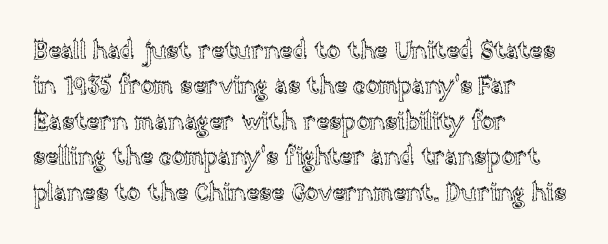
The line texture is even and compact thanks to regular tracking. Glance below the letters and you will spot only blank space. It's the straight-up-and-down kind of type. Each line starts at the same left margin while the right side varies. Reading down the column, the eye jumps a familiar distance to each next line.
